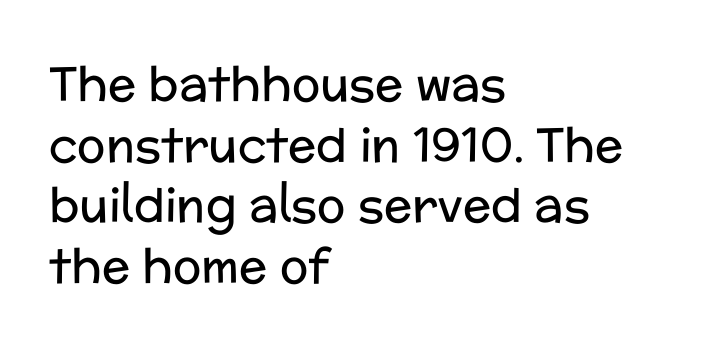
Q: Is the text bold? A: No.
Q: Is the text italic (slanted)? A: No, it is upright.
Q: Is the typeface a serif or a sans-serif typeface? A: Sans-serif.
Q: Is the text underlined? A: No.
Q: How is the paragraph aligned? A: Left-aligned.
Q: Is the spacing between letters normal or unusually wide? A: Normal.
Q: Is the spacing between lines tight, normal or loose? A: Normal.
Q: Width (condensed, normal, or wide)? A: Normal.
Q: Stroke contrast? A: Low.
Q: x-height? A: Medium.
Q: Monospaced? A: No.
